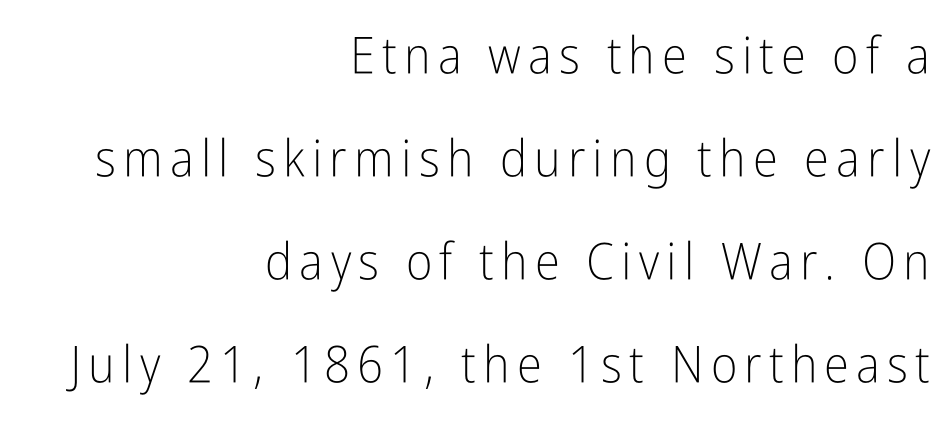
Q: Is the text bold? A: No.
Q: Is the text italic (slanted)? A: No, it is upright.
Q: Is the typeface a serif or a sans-serif typeface? A: Sans-serif.
Q: Is the text underlined? A: No.
Q: How is the paragraph aligned? A: Right-aligned.
Q: Is the spacing between lines tight, normal or loose? A: Loose.
Q: Width (condensed, normal, or wide)? A: Condensed.
Q: Stroke contrast? A: Low.
Q: x-height? A: Medium.
Q: Monospaced? A: No.
